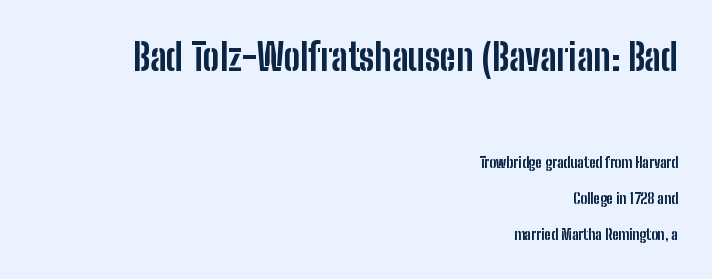
The image shows 37 px bold, condensed sans-serif type, upright; set right-aligned, loose line spacing (2.41x), normal letter spacing, not underlined; the first (top) block is 2.47x larger; low stroke contrast and a medium x-height.
